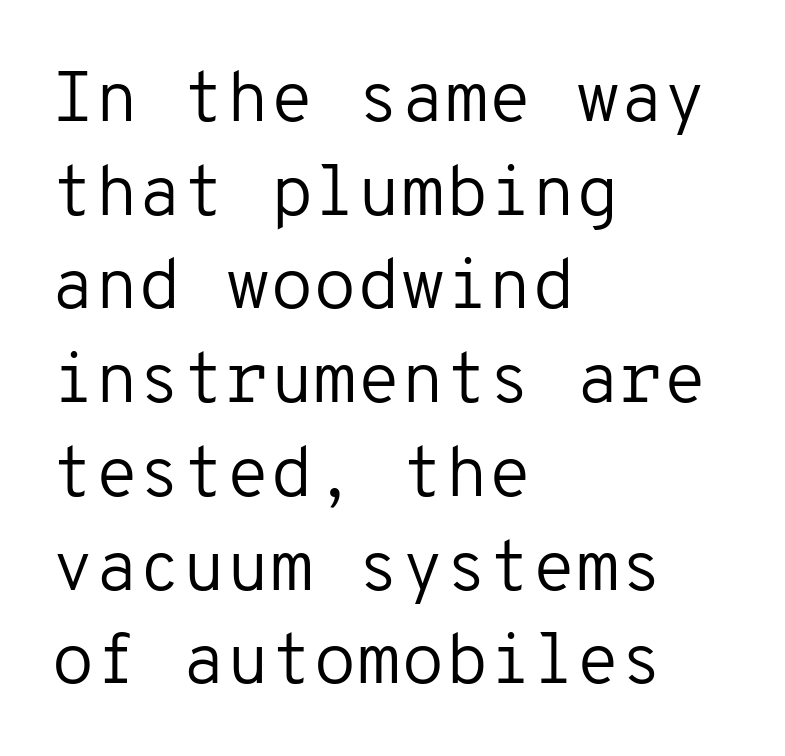
Q: Is the text bold? A: No.
Q: Is the text italic (slanted)? A: No, it is upright.
Q: Is the typeface a serif or a sans-serif typeface? A: Sans-serif.
Q: Is the text underlined? A: No.
Q: How is the paragraph aligned? A: Left-aligned.
Q: Is the spacing between letters normal or unusually wide? A: Normal.
Q: Is the spacing between lines tight, normal or loose? A: Normal.
Q: Width (condensed, normal, or wide)? A: Normal.
Q: Stroke contrast? A: Low.
Q: x-height? A: Medium.
Q: Monospaced? A: Yes.
